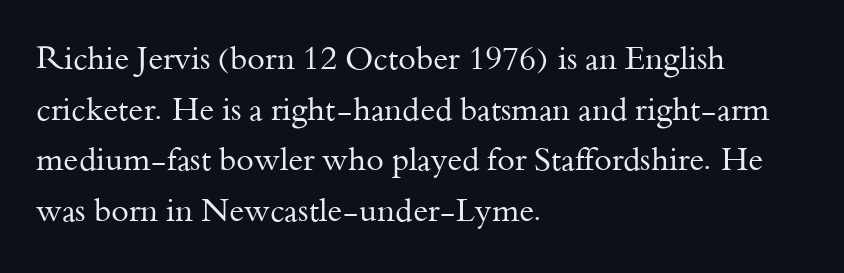
Q: Is the text bold? A: No.
Q: Is the text italic (slanted)? A: No, it is upright.
Q: Is the typeface a serif or a sans-serif typeface? A: Serif.
Q: Is the text underlined? A: No.
Q: How is the paragraph aligned? A: Left-aligned.
Q: Is the spacing between letters normal or unusually wide? A: Normal.
Q: Is the spacing between lines tight, normal or loose? A: Normal.
Q: Width (condensed, normal, or wide)? A: Normal.
Q: Stroke contrast? A: Medium.
Q: x-height? A: Small.
Q: Monospaced? A: No.
